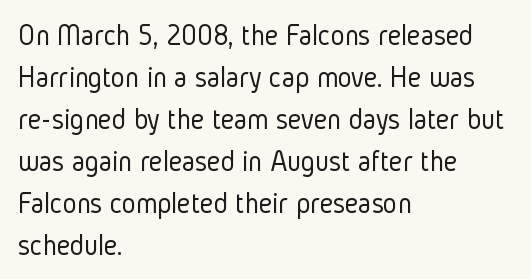
{"serif": "no", "italic": "no", "bold": "no", "weight": "light", "width": "condensed", "stroke_contrast": "low", "x_height": "medium", "monospaced": "no", "underline": "no", "align": "left", "line_spacing": "normal", "line_spacing_ratio": 1.4, "letter_spacing": "normal", "letter_spacing_em": 0.0, "glyph_px": 30}
